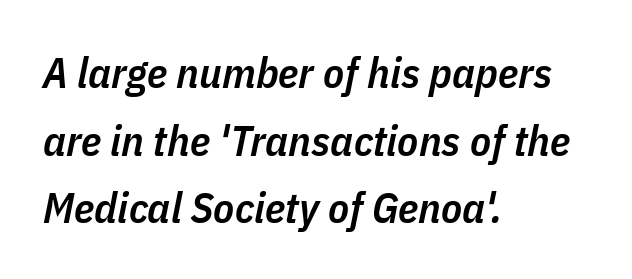
{"italic": "yes", "lean": "right", "slant_degrees": 11, "bold": "semi", "weight": "semibold", "width": "condensed", "stroke_contrast": "low", "x_height": "medium", "monospaced": "no", "underline": "no", "align": "left", "line_spacing": "normal", "line_spacing_ratio": 1.57, "letter_spacing": "normal", "letter_spacing_em": 0.0, "glyph_px": 43}
